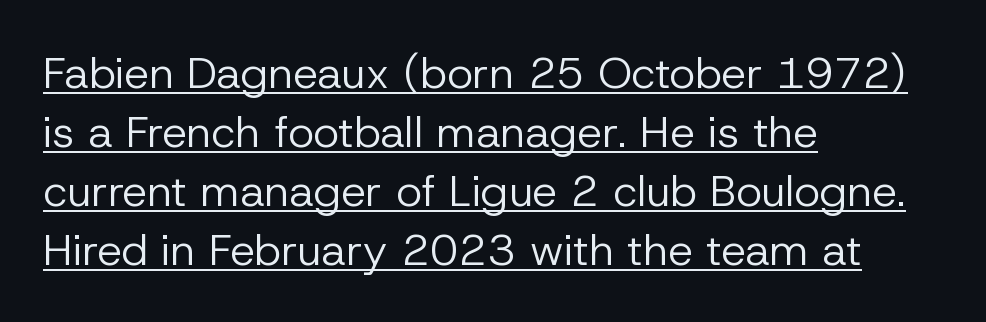
These lines are rendered in a variable-pitch font. Weight: not bold — regular or lighter. Does the copy run flush right? No — it runs flush left. Compared with undecorated copy, this sample adds a rule below the words.
